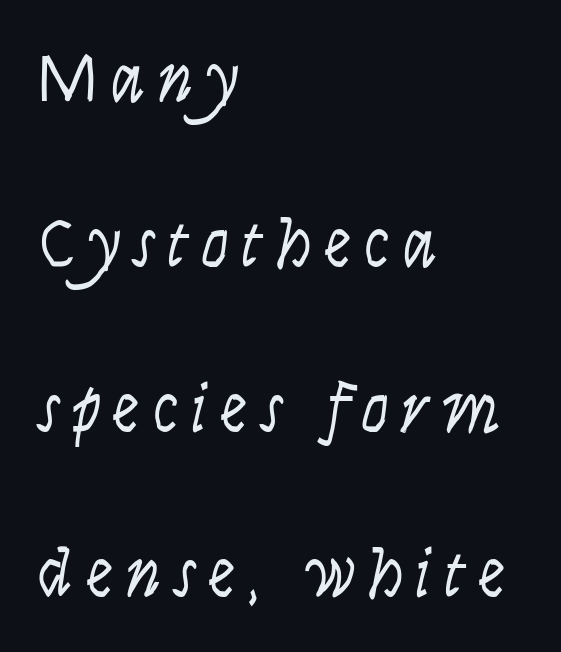
The image shows 69 px light, condensed type, italic (leaning right); set left-aligned, loose line spacing (2.39x), not underlined; low stroke contrast and a large x-height.
